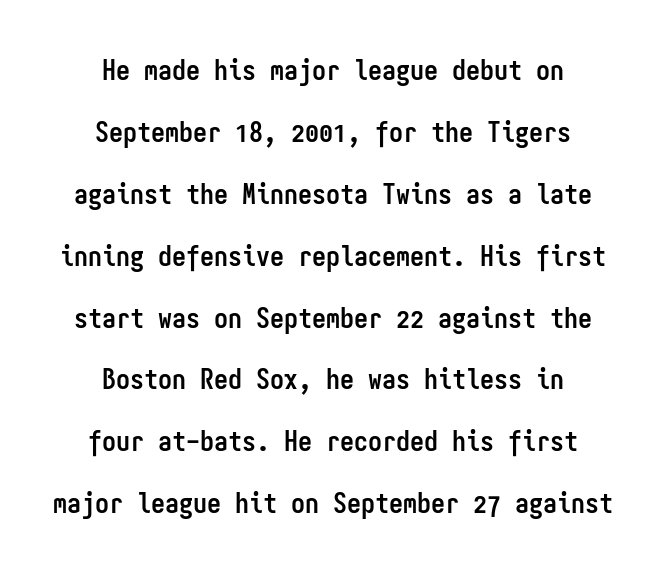
Chunky letters — that's bold for sure. Unlike a traditional serif, this face leaves its strokes unadorned. The baseline area is clear. This rendering leaves character spacing at its baseline value. Each new line begins a long way beneath the previous one.
